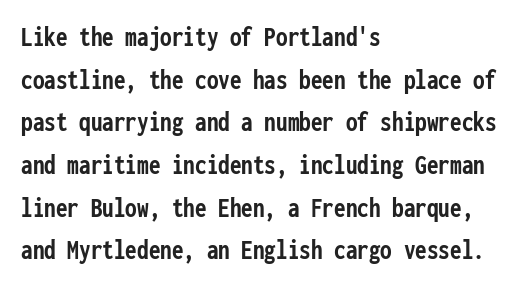
A normal amount of white space separates one row of letters from the next. Monospaced: the letters line up in strict vertical columns. Between one letter and the next there's only the usual sliver of space. Is there any slant? The stems are plumb. Line starts are locked; line ends wander.
